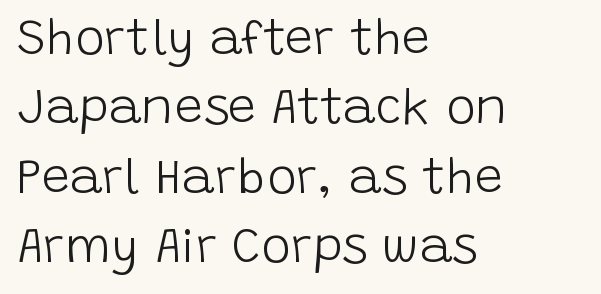
The image shows 50 px light sans-serif type, upright; set left-aligned, normal line spacing (1.39x), normal letter spacing, not underlined; low stroke contrast and a large x-height.
